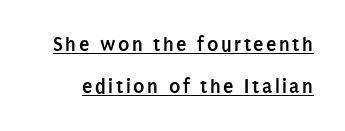
{"italic": "no", "bold": "yes", "underline": "yes", "line_spacing": "loose", "line_spacing_ratio": 1.99, "glyph_px": 21}
